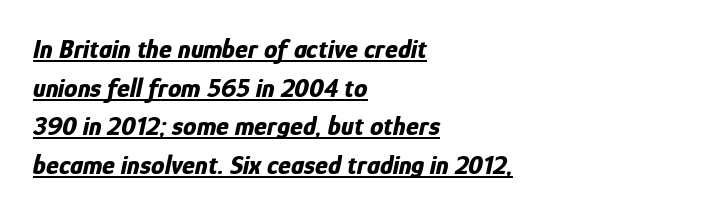
{"italic": "yes", "lean": "right", "slant_degrees": 12, "bold": "yes", "underline": "yes", "align": "left", "line_spacing": "normal", "line_spacing_ratio": 1.43, "letter_spacing": "normal", "letter_spacing_em": 0.0, "glyph_px": 27}
